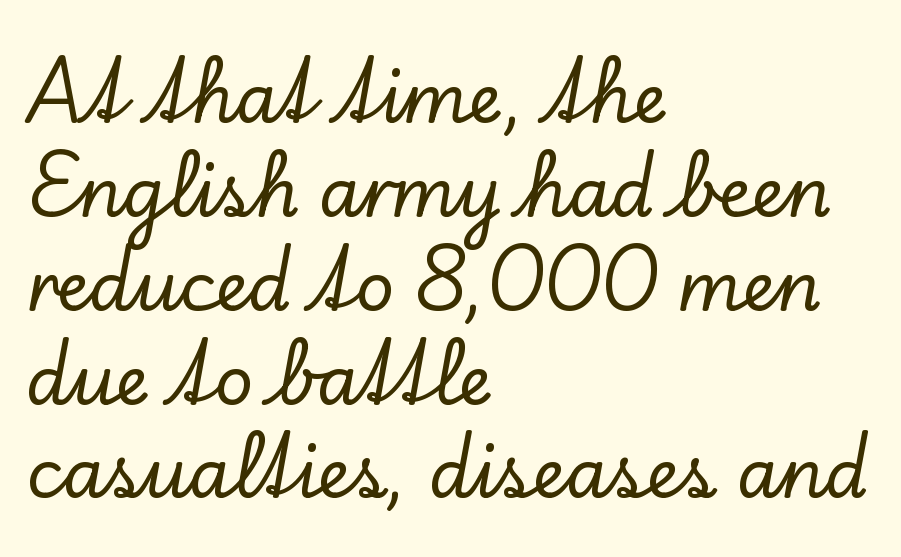
Q: Is the text italic (slanted)? A: Yes.
Q: Is the typeface a serif or a sans-serif typeface? A: Serif.
Q: Is the text underlined? A: No.
Q: How is the paragraph aligned? A: Left-aligned.
Q: Is the spacing between letters normal or unusually wide? A: Normal.
Q: Is the spacing between lines tight, normal or loose? A: Normal.
Q: Width (condensed, normal, or wide)? A: Normal.
Q: Stroke contrast? A: Low.
Q: x-height? A: Small.
Q: Monospaced? A: No.
